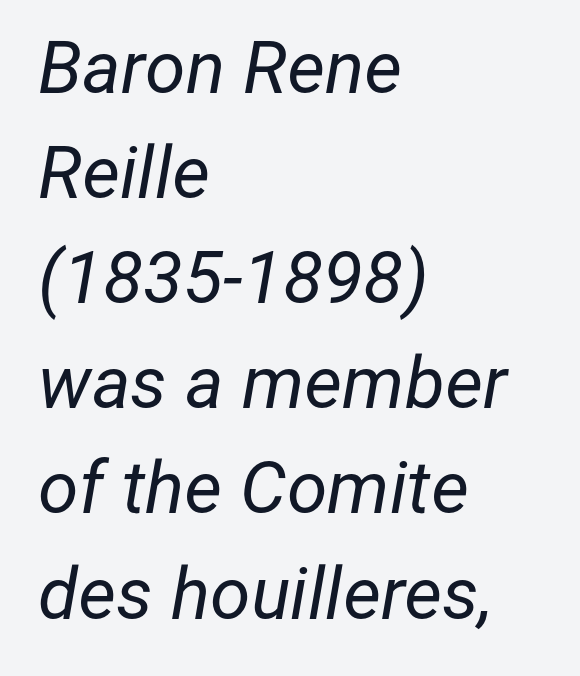
The passage is arranged the way most books set body copy — flush left. The rendering keeps characters at their native spacing. An italicized treatment has been applied to the whole sample. Is there much room between lines? A standard amount, neither cramped nor airy.
